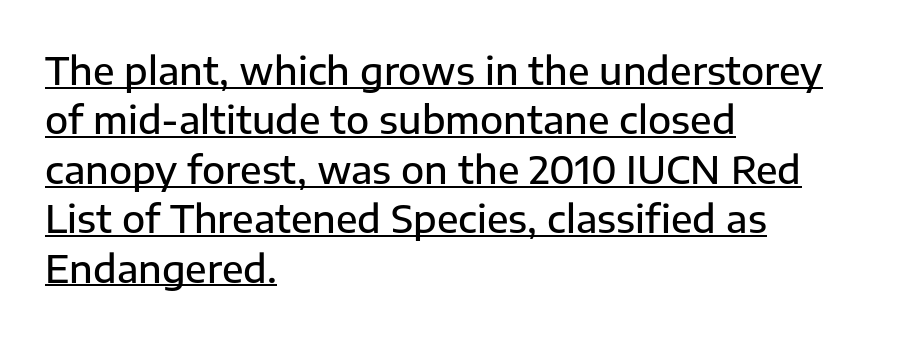
Weight: semibold (demi). Spacing between characters is what you'd get straight out of the box. Is there much room between lines? A standard amount, neither cramped nor airy. The letters stand straight up with perfectly vertical stems. The rag falls on the right side of this text block.
